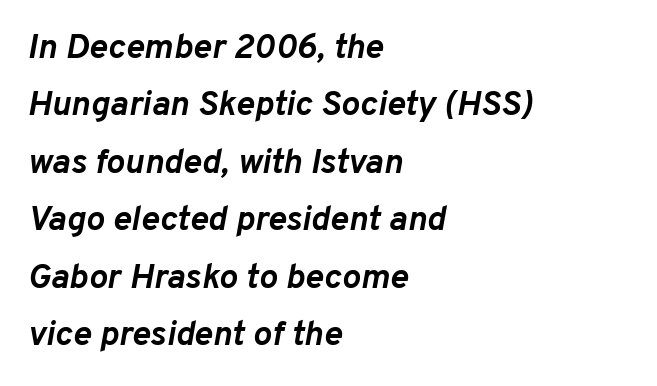
{"italic": "yes", "lean": "right", "slant_degrees": 10, "bold": "yes", "weight": "semibold", "width": "normal", "stroke_contrast": "low", "x_height": "medium", "monospaced": "no", "underline": "no", "align": "left", "line_spacing": "normal", "line_spacing_ratio": 1.64, "letter_spacing": "normal", "letter_spacing_em": 0.0, "glyph_px": 35}
